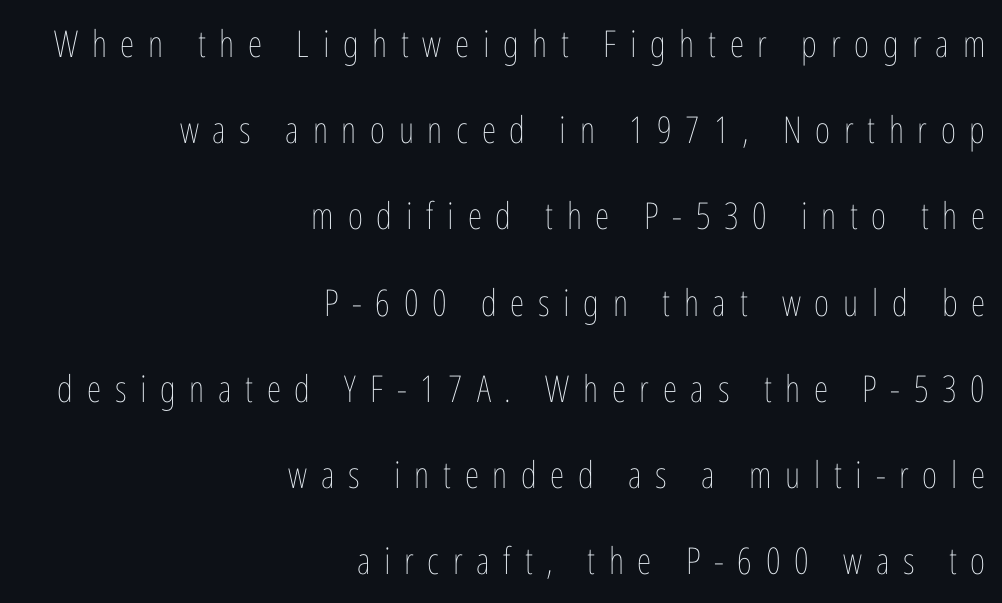
The image shows 37 px thin, condensed type, upright; set right-aligned, loose line spacing (2.33x), unusually wide letter spacing (+0.37 em), not underlined; low stroke contrast and a medium x-height.
